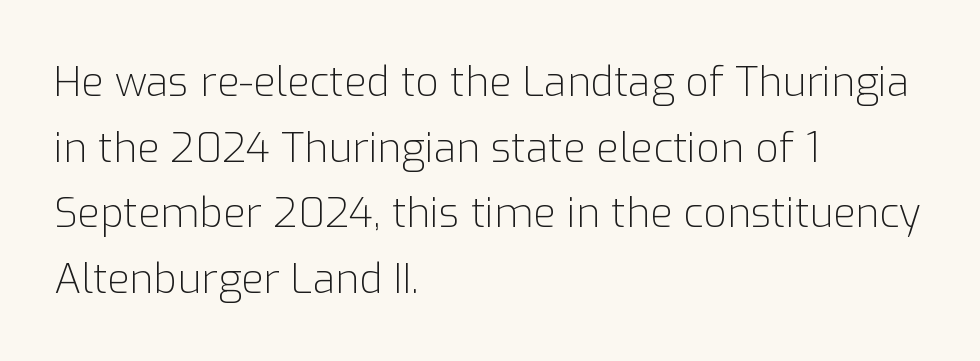
Q: Is the text bold? A: No.
Q: Is the text italic (slanted)? A: No, it is upright.
Q: Is the typeface a serif or a sans-serif typeface? A: Sans-serif.
Q: Is the text underlined? A: No.
Q: How is the paragraph aligned? A: Left-aligned.
Q: Is the spacing between letters normal or unusually wide? A: Normal.
Q: Is the spacing between lines tight, normal or loose? A: Normal.
Q: Width (condensed, normal, or wide)? A: Normal.
Q: Stroke contrast? A: Low.
Q: x-height? A: Medium.
Q: Monospaced? A: No.
